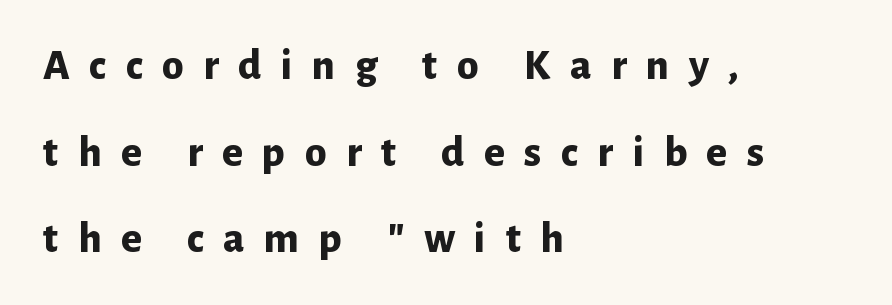
The image shows 44 px bold sans-serif type, upright; set left-aligned, loose line spacing (1.97x), unusually wide letter spacing (+0.44 em), not underlined; low stroke contrast and a medium x-height.
